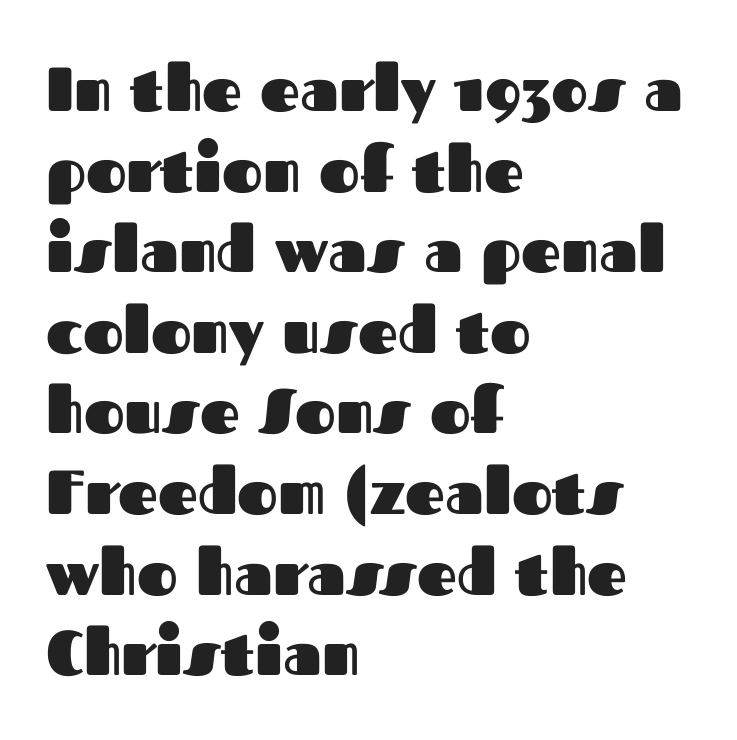
{"serif": "no", "italic": "no", "bold": "yes", "weight": "heavy", "width": "normal", "stroke_contrast": "medium", "x_height": "medium", "monospaced": "no", "underline": "no", "align": "left", "line_spacing": "normal", "line_spacing_ratio": 1.3, "letter_spacing": "normal", "letter_spacing_em": 0.0, "glyph_px": 62}
